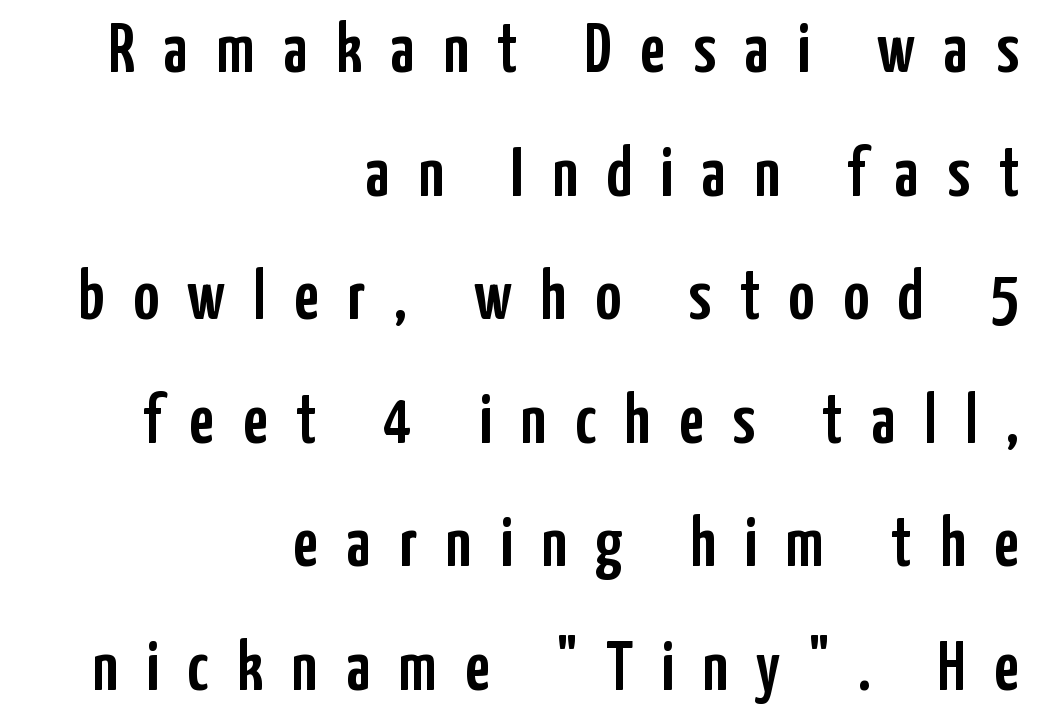
The image shows 71 px condensed sans-serif type, upright; set right-aligned, line spacing 1.74x, unusually wide letter spacing (+0.4 em), not underlined; low stroke contrast and a medium x-height.
